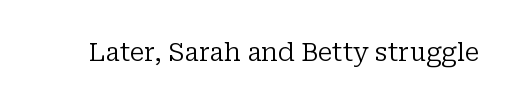
The image shows 25 px text type, upright; set normal letter spacing, not underlined.
